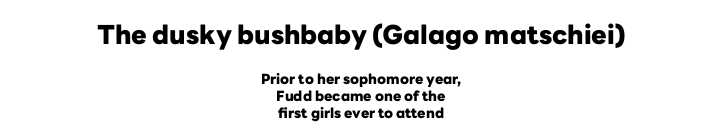
Decoration check: the copy has no underline. The strokes are fattened all the way to bold. Visually the block forms a symmetrical silhouette, jagged on both flanks. Caption: upper text group enlarged, lower text group reduced. You can tell it's not italic because the verticals are truly vertical. No extra tracking has been applied to these lines.
